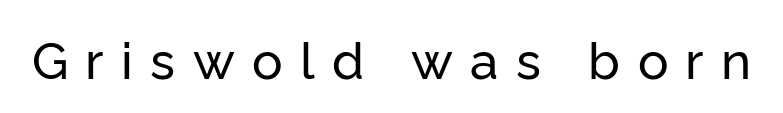
The image shows 51 px sans-serif type, upright; set unusually wide letter spacing (+0.34 em), not underlined; low stroke contrast and a medium x-height.
